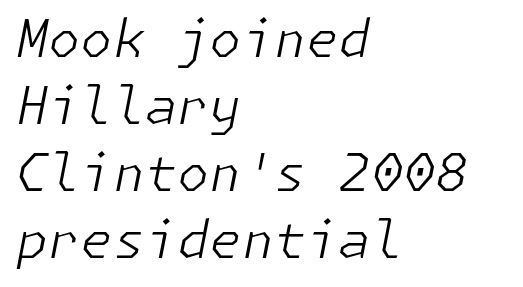
{"italic": "yes", "lean": "right", "slant_degrees": 11, "bold": "no", "weight": "light", "width": "normal", "stroke_contrast": "low", "x_height": "medium", "underline": "no", "align": "left", "line_spacing": "normal", "line_spacing_ratio": 1.29, "letter_spacing": "normal", "letter_spacing_em": 0.0, "glyph_px": 52}
